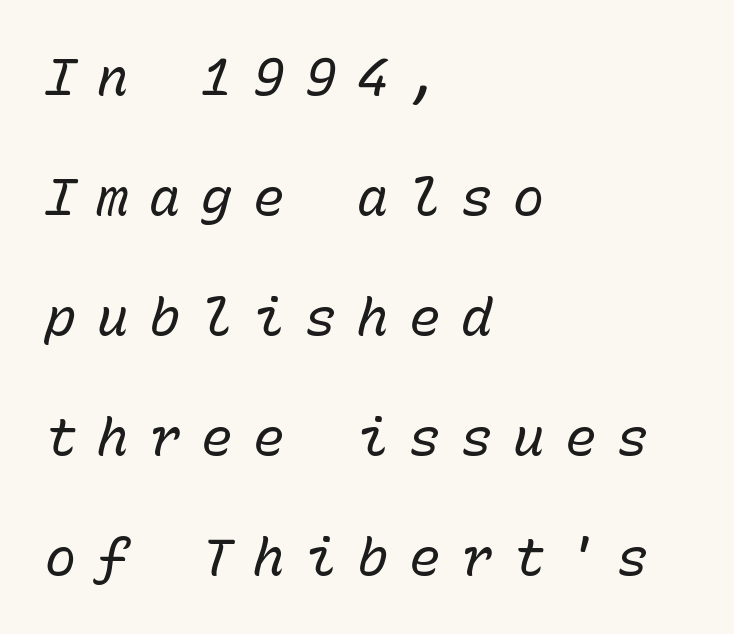
{"italic": "yes", "lean": "right", "slant_degrees": 15, "bold": "no", "weight": "regular", "width": "normal", "stroke_contrast": "low", "x_height": "medium", "monospaced": "yes", "underline": "no", "align": "left", "line_spacing": "loose", "line_spacing_ratio": 2.31, "letter_spacing": "wide", "letter_spacing_em": 0.4, "glyph_px": 52}
